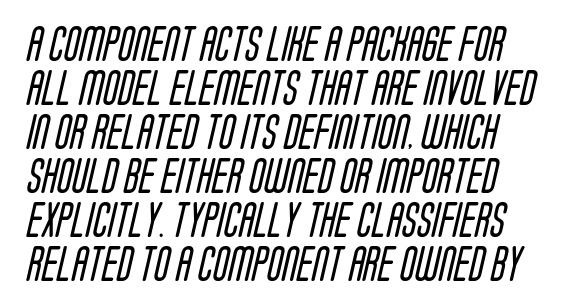
Type style note: lacks serifs. Here the designer chose a conventional face with non-uniform glyph widths. Glance below the letters and you will spot only blank space. The passage is arranged the way most books set body copy — flush left. The passage shown stacks its lines at a standard gap. The typesetting does not lean heavy: it is not bold.
